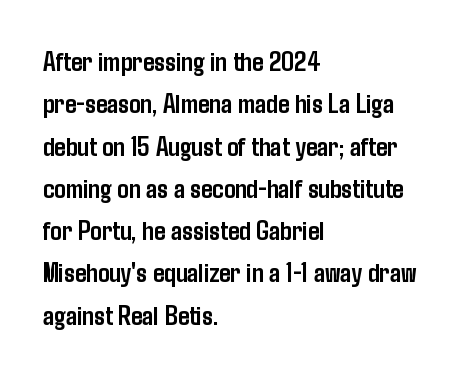
The gap between lines stays unmarked. Unlike italic type, these characters show no tilt at all. This sample uses plain, unmodified letter spacing. You can tell from the bare stems that sans-serif type was used.
